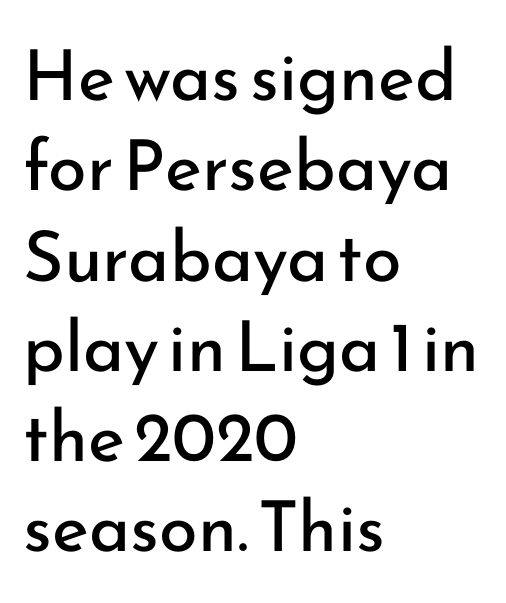
Reading down the block, your eye returns to a fixed left position each line. No chunkiness to these letters — they're not bold. This sample keeps an unexceptional amount of space between lines. Only glyphs here, with clear space below each row. The letters carry no serifs — their stems end cleanly without finishing strokes. Between one letter and the next there's only the usual sliver of space.
